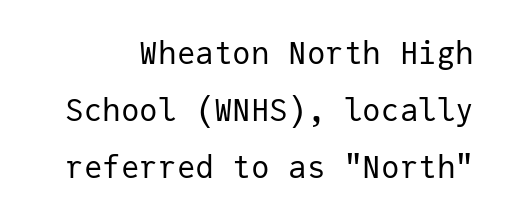
Q: Is the text bold? A: No.
Q: Is the text italic (slanted)? A: No, it is upright.
Q: Is the typeface a serif or a sans-serif typeface? A: Sans-serif.
Q: Is the text underlined? A: No.
Q: Is the spacing between letters normal or unusually wide? A: Normal.
Q: Width (condensed, normal, or wide)? A: Normal.
Q: Stroke contrast? A: Low.
Q: x-height? A: Medium.
Q: Monospaced? A: Yes.
